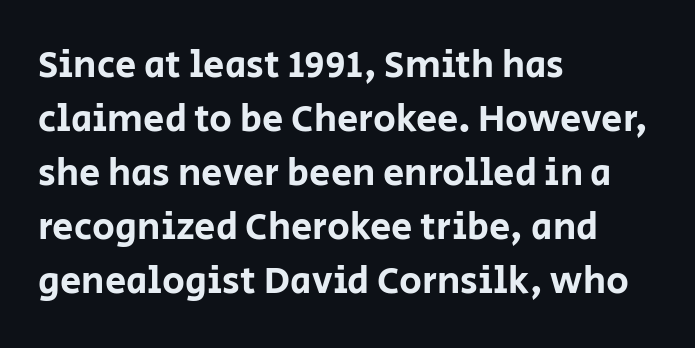
{"serif": "no", "italic": "no", "width": "normal", "stroke_contrast": "low", "x_height": "large", "monospaced": "no", "underline": "no", "align": "left", "line_spacing": "normal", "line_spacing_ratio": 1.42, "letter_spacing": "normal", "letter_spacing_em": 0.0, "glyph_px": 38}
